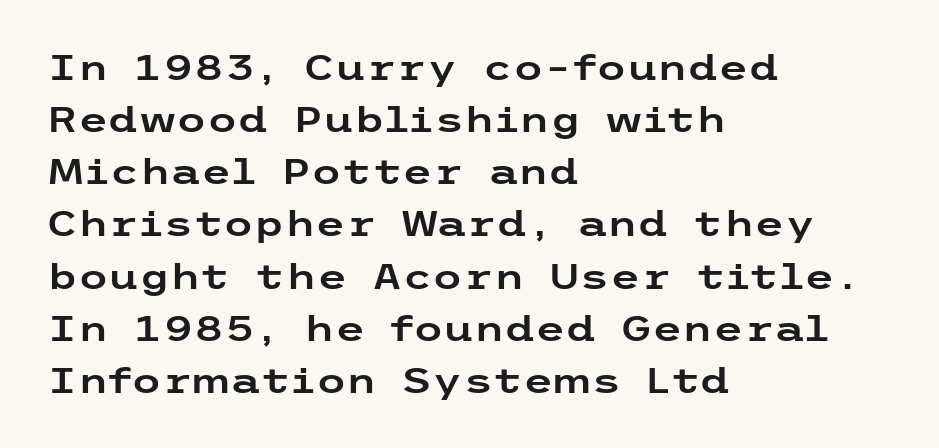
The image shows 35 px wide sans-serif type, upright; set left-aligned, normal line spacing (1.49x), normal letter spacing, not underlined; low stroke contrast and a medium x-height.
